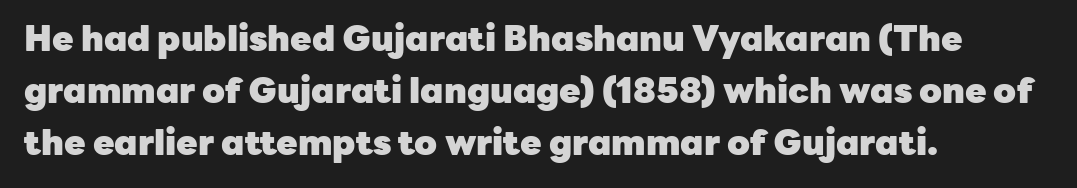
The image shows 35 px heavy sans-serif type, upright; set left-aligned, normal line spacing (1.48x), normal letter spacing, not underlined; low stroke contrast and a medium x-height.
